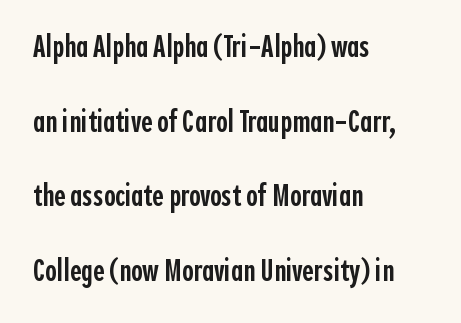
This is the in-between weight designers call semibold or demi. Does the lettering tilt? It doesn't — this is upright. Note: no serifs on the glyphs. Spacing between characters is what you'd get straight out of the box.
